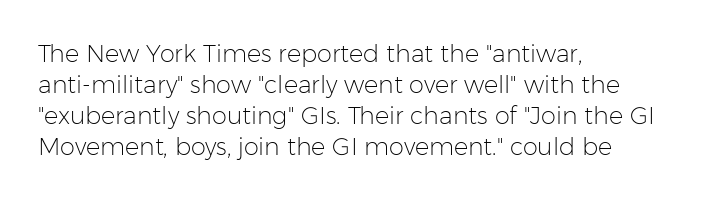
{"italic": "no", "bold": "no", "underline": "no", "align": "left", "line_spacing": "normal", "line_spacing_ratio": 1.29, "letter_spacing": "normal", "letter_spacing_em": 0.0, "glyph_px": 24}
